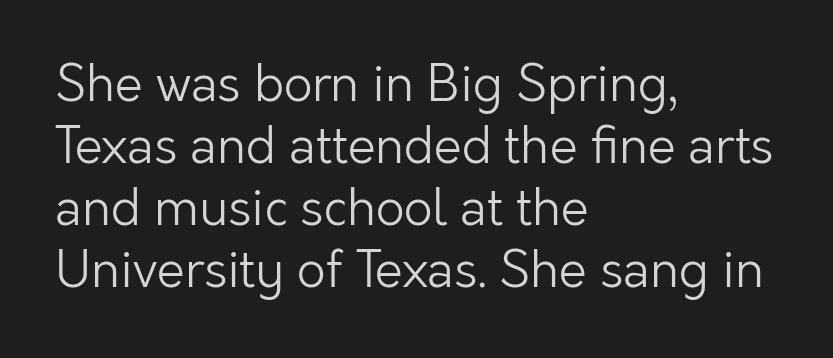
The strokes carry an ordinary text weight at most. Nobody touched the tracking dial on this one. Notice how the passage keeps a crisp vertical edge on the left only. The characters display no serif detailing; their extremities are plain. Check under the words: just untouched page.
